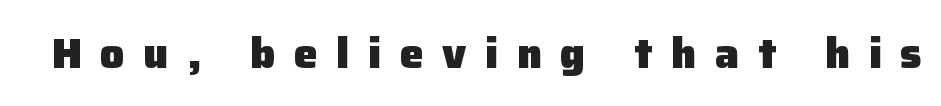
The image shows 43 px heavy sans-serif type, upright; set unusually wide letter spacing (+0.43 em), not underlined; low stroke contrast and a medium x-height.
